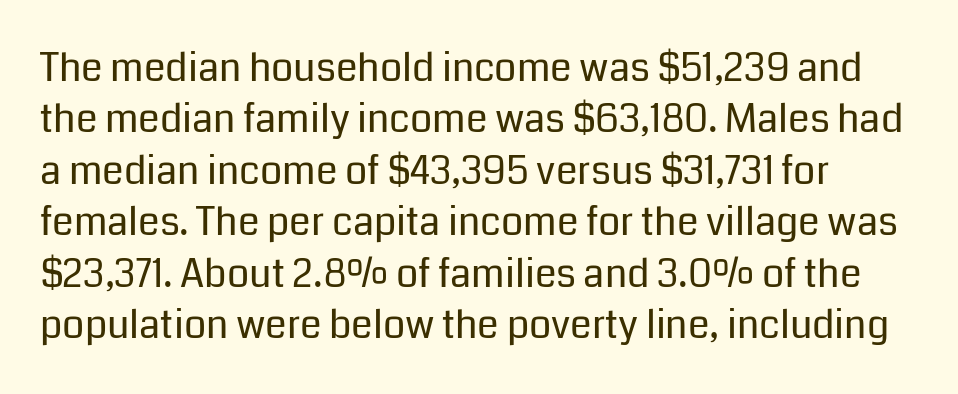
The image shows 39 px regular-weight sans-serif type, upright; set left-aligned, normal line spacing (1.32x), normal letter spacing, not underlined; low stroke contrast and a medium x-height.
